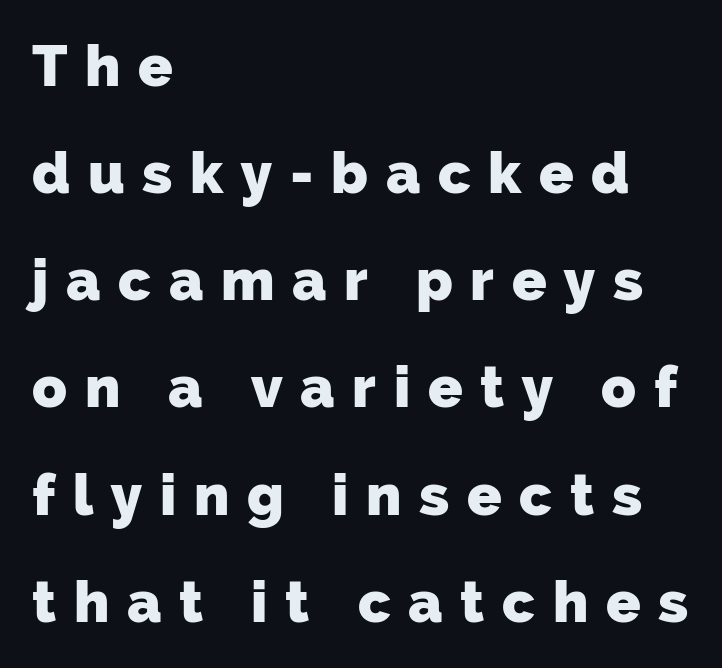
The characters display no serif detailing; their extremities are plain. This is heavy type, rendered in bold. Caption: multi-line text, flush left, ragged right. The letters advance in unequal steps, a hallmark of proportional type. There is plenty of visible air inserted between adjacent glyphs.
